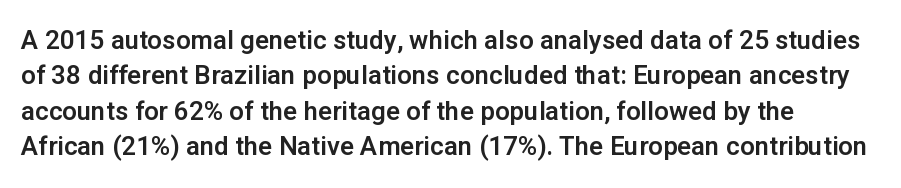
Baseline-to-baseline distance is the conventional proportion of letter height. If you drew a line through each stem, it would be perfectly vertical. Type without underlining. Short note: letters normally spaced.
